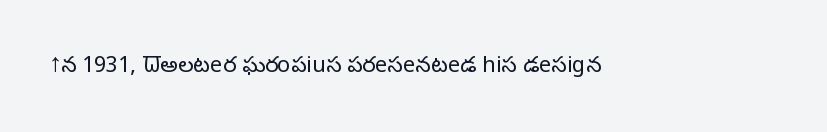
The space directly below the letters is spotless. Quick note: not italic, upright. The line texture is even and compact thanks to regular tracking. These glyphs show unthickened strokes, regular width or finer.
